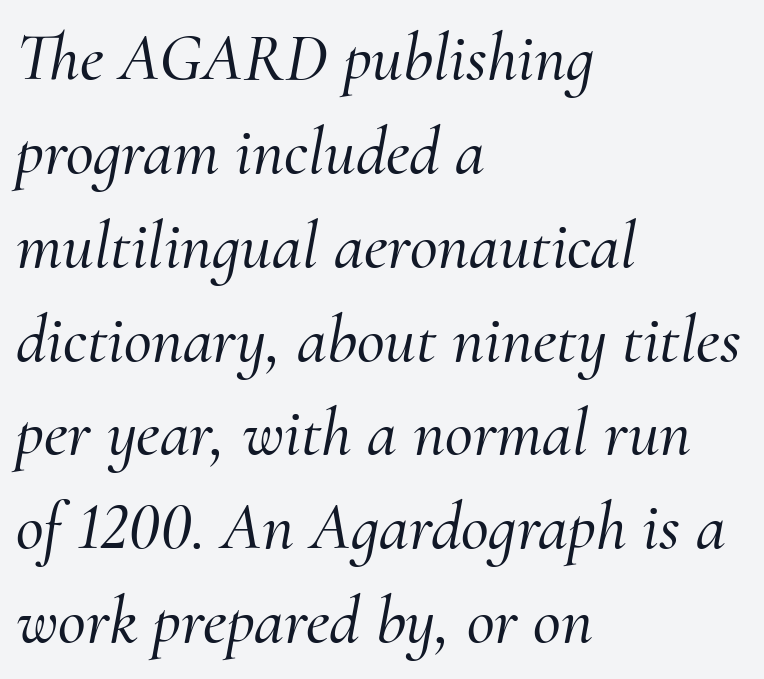
The image shows 68 px serif type, italic (leaning right); set left-aligned, normal line spacing (1.38x), normal letter spacing, not underlined; medium stroke contrast and a small x-height.
